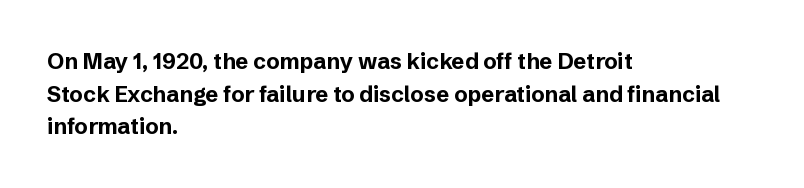
{"italic": "no", "bold": "yes", "underline": "no", "align": "left", "line_spacing": "normal", "line_spacing_ratio": 1.48, "letter_spacing": "normal", "letter_spacing_em": 0.0, "glyph_px": 22}
